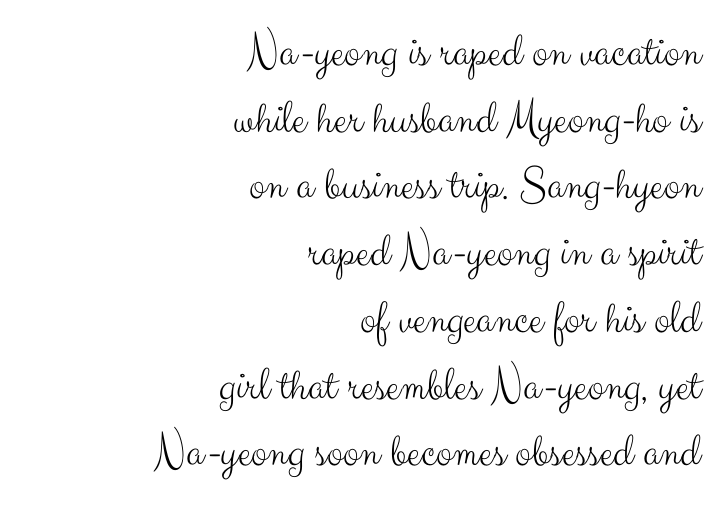
{"serif": "no", "bold": "no", "weight": "light", "width": "normal", "stroke_contrast": "medium", "x_height": "small", "monospaced": "no", "underline": "no", "align": "right", "line_spacing": "normal", "line_spacing_ratio": 1.39, "letter_spacing": "normal", "letter_spacing_em": 0.0, "glyph_px": 48}
